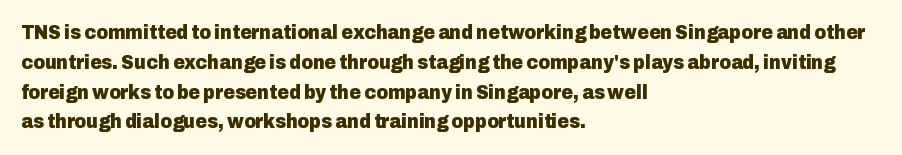
Summary of weight: heavy, a full bold. This sample is left-justified, so line endings fall wherever the words run out. The type sits square on the baseline with zero lean. The lines sit at an ordinary, default distance from one another. A bare baseline throughout the passage. This sample uses plain, unmodified letter spacing.
